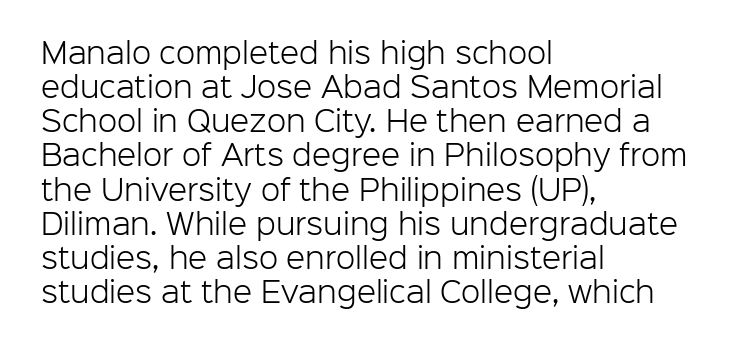
{"serif": "no", "italic": "no", "bold": "no", "weight": "light", "width": "normal", "stroke_contrast": "low", "x_height": "medium", "monospaced": "no", "underline": "no", "align": "left", "line_spacing_ratio": 1.22, "letter_spacing": "normal", "letter_spacing_em": 0.0, "glyph_px": 28}
